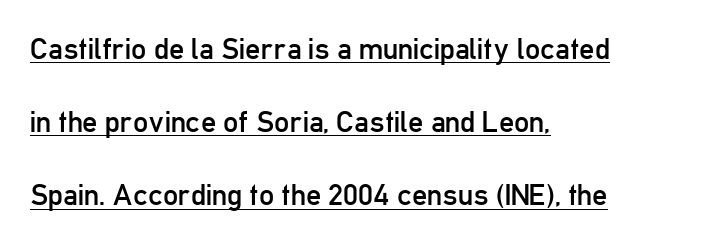
Q: Is the text bold? A: No.
Q: Is the text italic (slanted)? A: No, it is upright.
Q: Is the typeface a serif or a sans-serif typeface? A: Sans-serif.
Q: Is the text underlined? A: Yes.
Q: How is the paragraph aligned? A: Left-aligned.
Q: Is the spacing between letters normal or unusually wide? A: Normal.
Q: Is the spacing between lines tight, normal or loose? A: Loose.
Q: Width (condensed, normal, or wide)? A: Condensed.
Q: Stroke contrast? A: Low.
Q: x-height? A: Medium.
Q: Monospaced? A: No.
